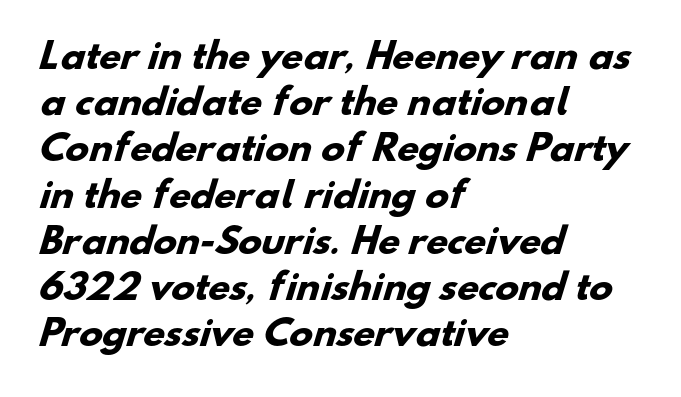
The image shows 35 px heavy sans-serif type; set left-aligned, normal line spacing (1.32x), normal letter spacing, not underlined; low stroke contrast and a small x-height.
